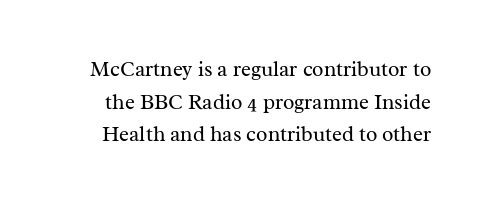
A light-to-regular cut is what we see here. Words appear dense and cohesive because spacing is normal. The lettering stays uniformly vertical, giving the passage a roman look. Plain, unruled lines of type. Quick note: interline space is typical.
